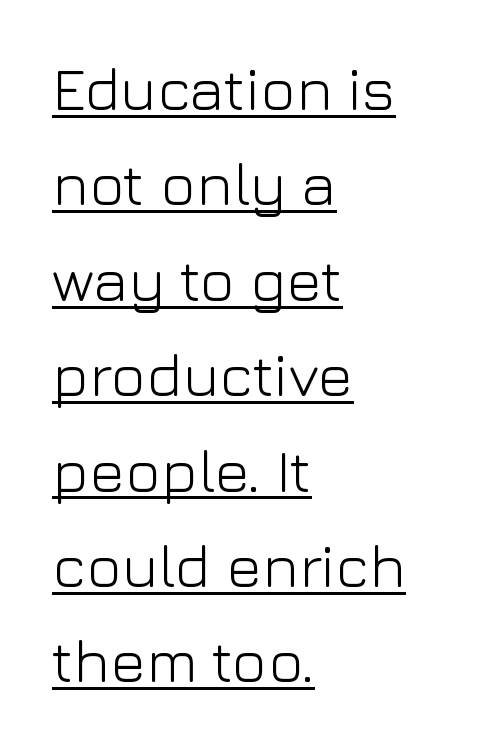
{"serif": "no", "italic": "no", "bold": "no", "weight": "light", "width": "normal", "stroke_contrast": "low", "x_height": "medium", "monospaced": "no", "underline": "yes", "align": "left", "line_spacing": "normal", "line_spacing_ratio": 1.59, "letter_spacing": "normal", "letter_spacing_em": 0.0, "glyph_px": 60}
